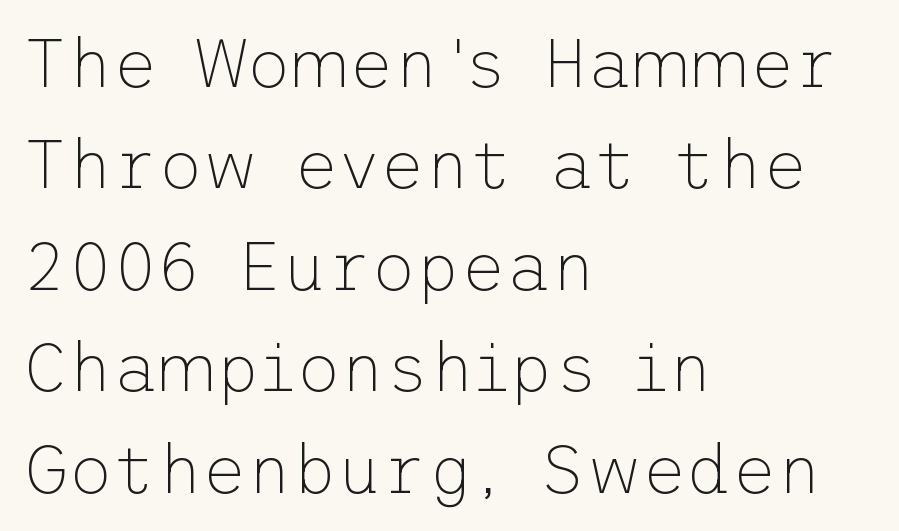
{"serif": "no", "italic": "no", "bold": "no", "weight": "thin", "width": "normal", "stroke_contrast": "low", "x_height": "medium", "underline": "no", "align": "left", "line_spacing": "normal", "line_spacing_ratio": 1.47, "letter_spacing": "normal", "letter_spacing_em": 0.0, "glyph_px": 69}
